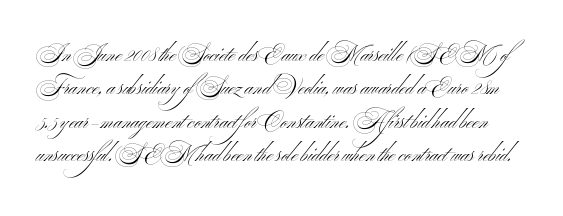
{"bold": "no", "underline": "no", "line_spacing": "normal", "line_spacing_ratio": 1.59, "letter_spacing": "normal", "letter_spacing_em": 0.0, "glyph_px": 21}
